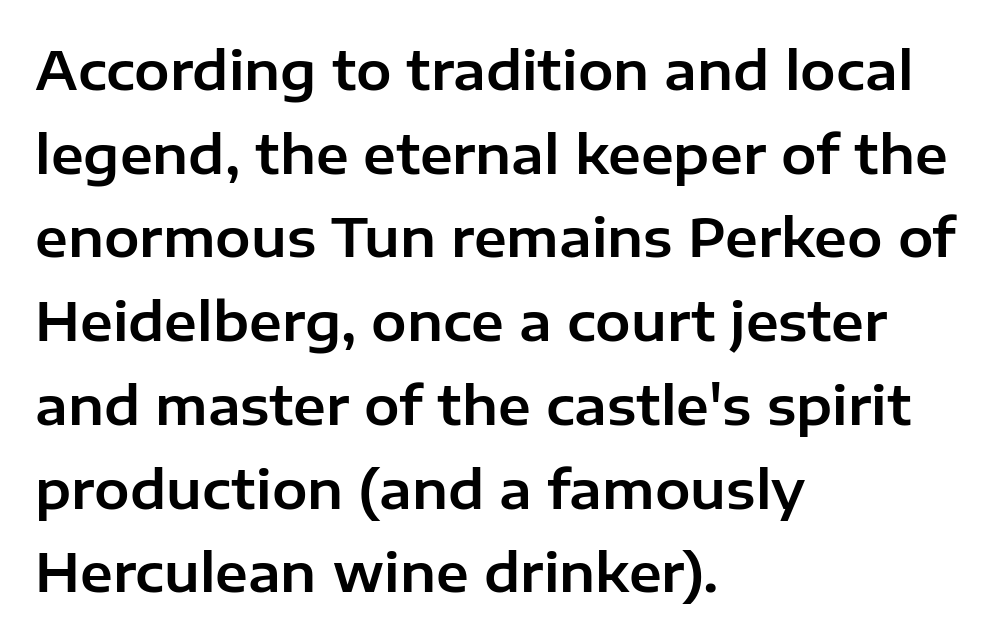
The line texture is even and compact thanks to regular tracking. The lines are quadded left. The lettering holds an erect, upright posture throughout. Regarding leading, the lines here are spaced in the standard way. These lines are rendered in a variable-pitch font.
